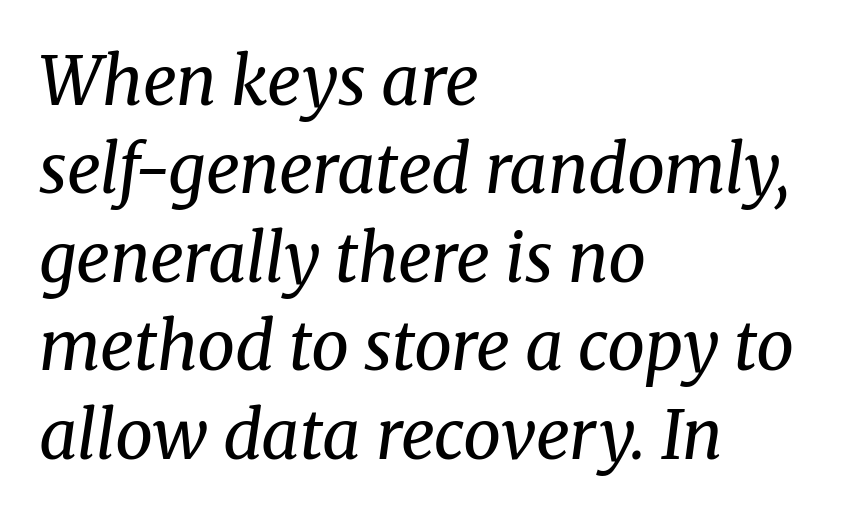
Q: Is the text bold? A: No.
Q: Is the text italic (slanted)? A: Yes, it leans right by about 8 degrees.
Q: Is the typeface a serif or a sans-serif typeface? A: Serif.
Q: Is the text underlined? A: No.
Q: How is the paragraph aligned? A: Left-aligned.
Q: Is the spacing between letters normal or unusually wide? A: Normal.
Q: Is the spacing between lines tight, normal or loose? A: Normal.
Q: Width (condensed, normal, or wide)? A: Normal.
Q: Stroke contrast? A: Medium.
Q: x-height? A: Medium.
Q: Monospaced? A: No.
